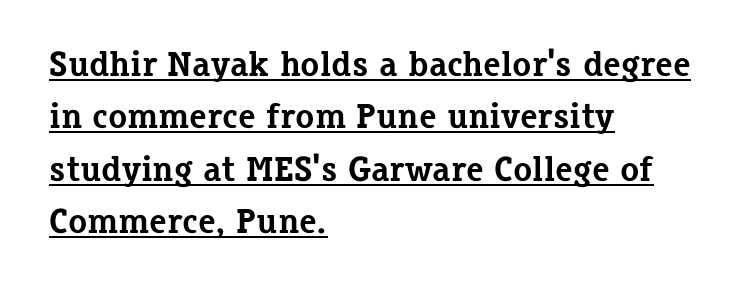
The image shows 35 px bold serif type, upright; set left-aligned, normal line spacing (1.5x), normal letter spacing, underlined; low stroke contrast and a medium x-height.
